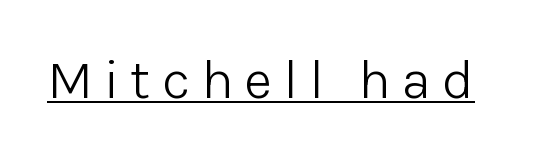
Q: Is the text bold? A: No.
Q: Is the text italic (slanted)? A: No, it is upright.
Q: Is the typeface a serif or a sans-serif typeface? A: Sans-serif.
Q: Is the text underlined? A: Yes.
Q: Is the spacing between letters normal or unusually wide? A: Unusually wide.
Q: Width (condensed, normal, or wide)? A: Normal.
Q: Stroke contrast? A: Low.
Q: x-height? A: Medium.
Q: Monospaced? A: No.
